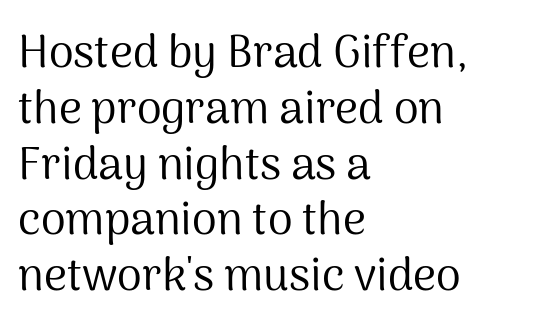
Q: Is the text bold? A: No.
Q: Is the text italic (slanted)? A: No, it is upright.
Q: Is the typeface a serif or a sans-serif typeface? A: Sans-serif.
Q: Is the text underlined? A: No.
Q: How is the paragraph aligned? A: Left-aligned.
Q: Is the spacing between letters normal or unusually wide? A: Normal.
Q: Width (condensed, normal, or wide)? A: Normal.
Q: Stroke contrast? A: Medium.
Q: x-height? A: Medium.
Q: Monospaced? A: No.
